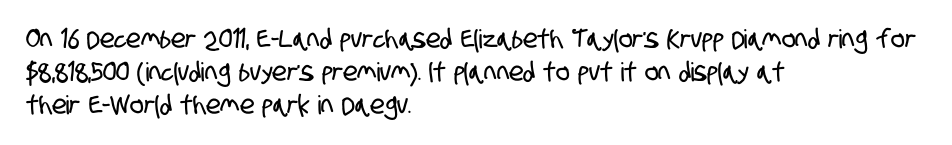
Rows of type keep a routine distance in the vertical direction. These lines stack with their left ends in a neat column. The horizontal fit of the characters is conventional and even. Underline: absent.
